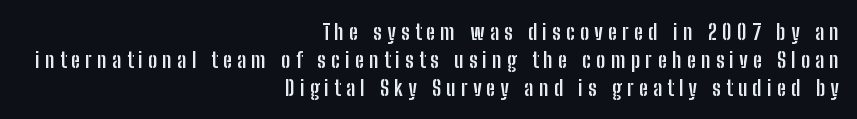
{"italic": "no", "bold": "yes", "underline": "no", "align": "right", "line_spacing": "normal", "line_spacing_ratio": 1.27, "letter_spacing": "wide", "letter_spacing_em": 0.24, "glyph_px": 22}
